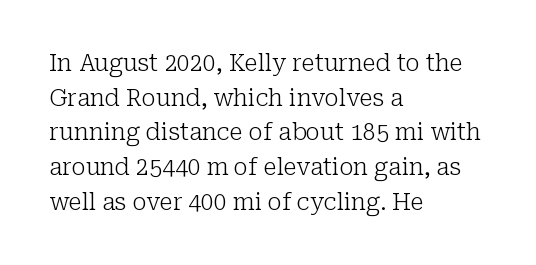
Vertical strokes here are truly vertical. Is the block centered? No — it sits flush against the left margin. Standard letterfit; no display-style spreading of the glyphs. This is not heavy type; no bold has been used.
